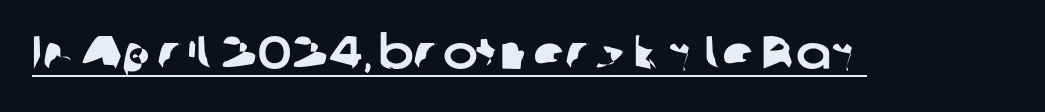
These lines keep a tight, regular rhythm from letter to letter. Each letter keeps its own natural width here, so spacing adapts to shape. The characters display no serif detailing; their extremities are plain. The face used here appears with an underline applied.
